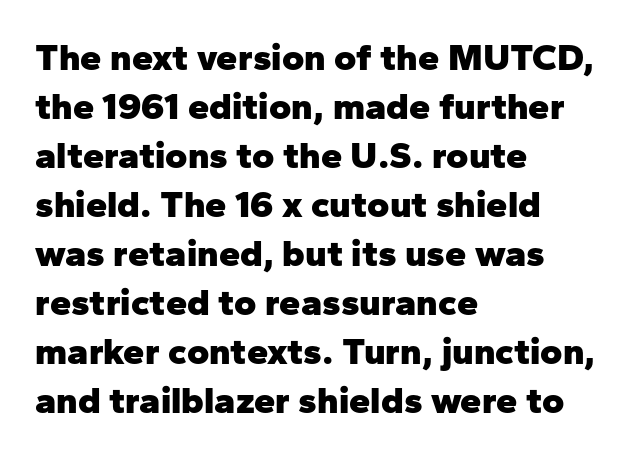
The image shows 38 px heavy sans-serif type, upright; set left-aligned, normal line spacing (1.29x), normal letter spacing, not underlined; low stroke contrast and a medium x-height.
